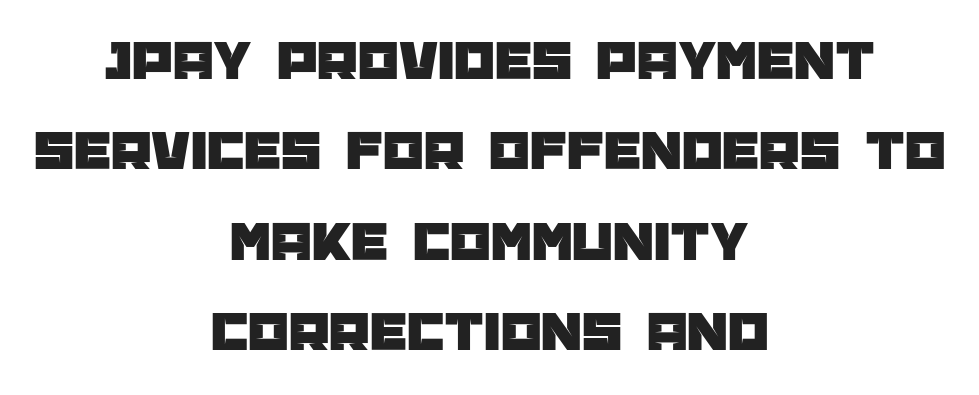
The image shows 58 px sans-serif type, upright; set centered, normal line spacing (1.56x), normal letter spacing, not underlined; low stroke contrast and a large x-height.
